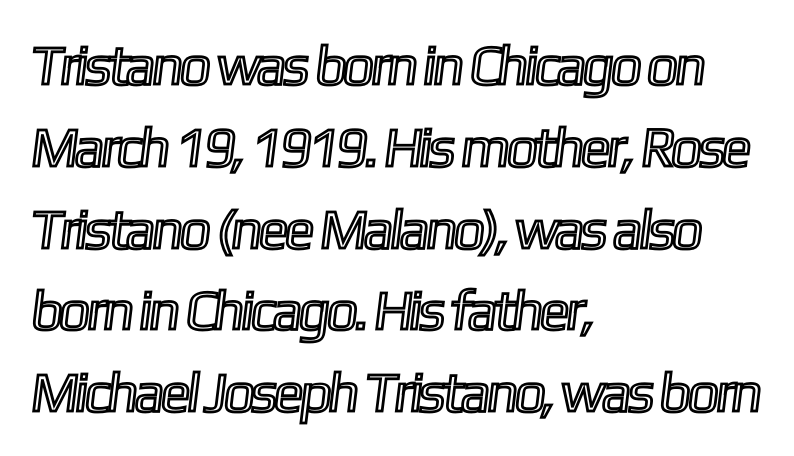
Honestly, the row spacing looks completely unremarkable. These lines stack with their left ends in a neat column. Words appear dense and cohesive because spacing is normal. Here the designer chose a conventional face with non-uniform glyph widths. The zone under the glyphs is completely vacant.
